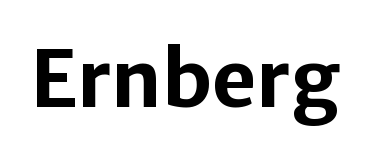
The image shows 78 px bold sans-serif type, upright; set normal letter spacing, not underlined; low stroke contrast and a medium x-height.
